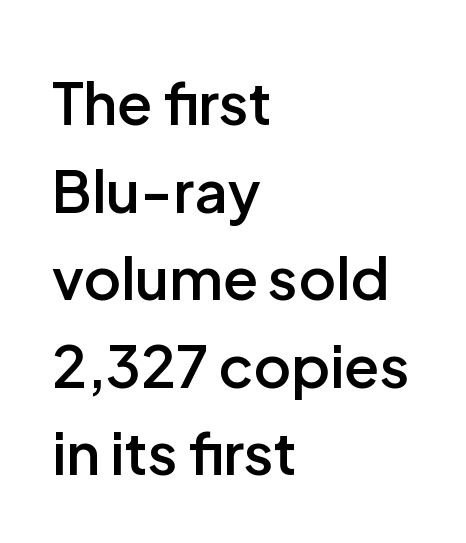
{"serif": "no", "italic": "no", "bold": "semi", "weight": "semibold", "width": "normal", "stroke_contrast": "low", "x_height": "medium", "monospaced": "no", "underline": "no", "align": "left", "line_spacing": "normal", "line_spacing_ratio": 1.51, "letter_spacing": "normal", "letter_spacing_em": 0.0, "glyph_px": 58}
